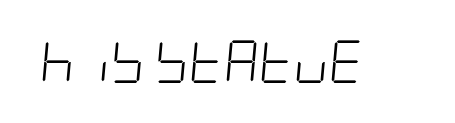
{"italic": "yes", "lean": "right", "slant_degrees": 5, "bold": "no", "weight": "light", "width": "condensed", "stroke_contrast": "low", "x_height": "large", "underline": "no", "letter_spacing": "normal", "letter_spacing_em": 0.0, "glyph_px": 43}
